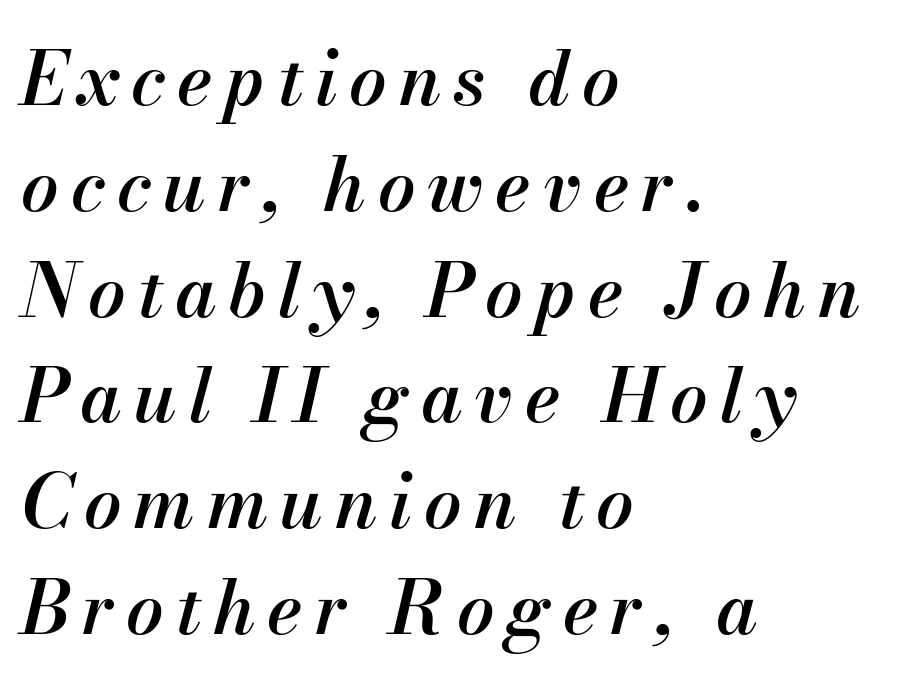
The image shows 74 px semibold type, italic (leaning right); set left-aligned, normal line spacing (1.43x), not underlined; medium stroke contrast and a small x-height.
